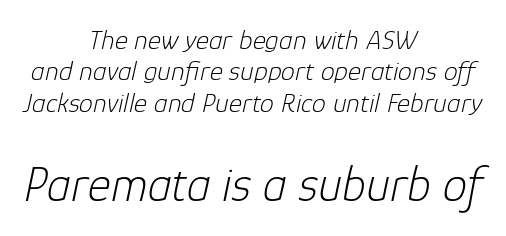
A typesetter would mark this as italic. Rows of type sit shoulder to shoulder in the vertical direction. Bare-footed words on every line. Character widths vary here, with narrow letters taking less room than wide ones. Which chunk is bigger? The second one — the bottom block dwarfs the top.
